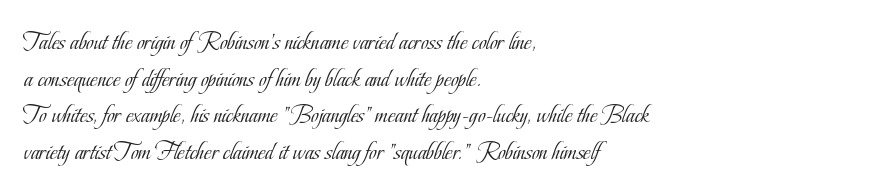
Q: Is the text bold? A: No.
Q: Is the text italic (slanted)? A: Yes.
Q: Is the text underlined? A: No.
Q: How is the paragraph aligned? A: Left-aligned.
Q: Is the spacing between letters normal or unusually wide? A: Normal.
Q: Is the spacing between lines tight, normal or loose? A: Normal.
